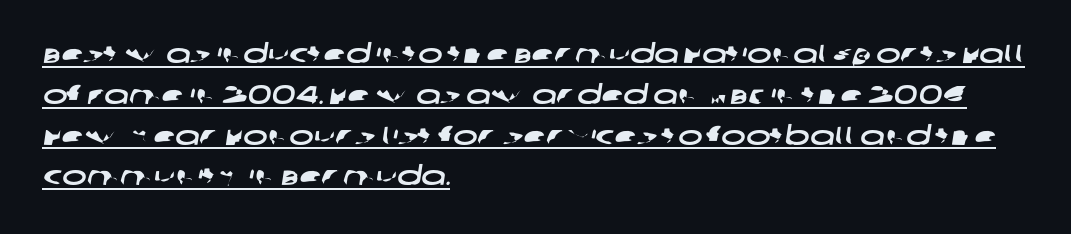
Q: Is the text underlined? A: Yes.
Q: How is the paragraph aligned? A: Left-aligned.
Q: Is the spacing between letters normal or unusually wide? A: Normal.
Q: Is the spacing between lines tight, normal or loose? A: Normal.
